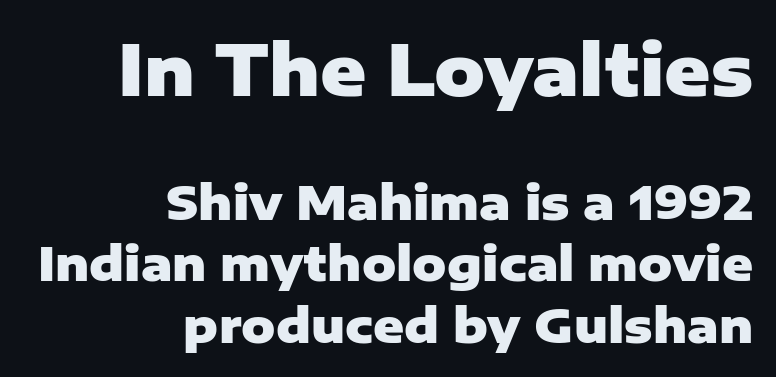
Q: Is the text bold? A: Yes.
Q: Is the text italic (slanted)? A: No, it is upright.
Q: Is the typeface a serif or a sans-serif typeface? A: Sans-serif.
Q: Is the text underlined? A: No.
Q: How is the paragraph aligned? A: Right-aligned.
Q: Is the spacing between letters normal or unusually wide? A: Normal.
Q: Is the spacing between lines tight, normal or loose? A: Normal.
Q: Which block of text is set in a larger size, the first (top) or the second (bottom)? A: The first (top) one.
Q: Width (condensed, normal, or wide)? A: Normal.
Q: Stroke contrast? A: Low.
Q: x-height? A: Medium.
Q: Monospaced? A: No.
